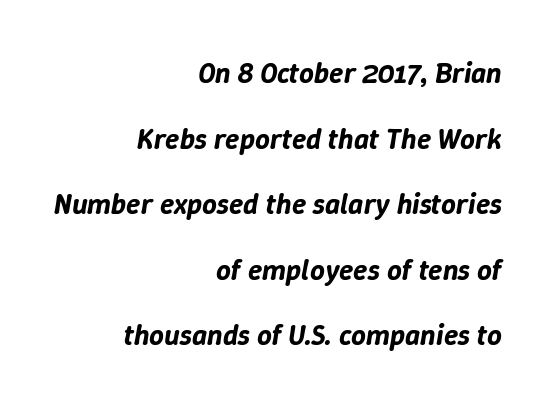
Q: Is the text italic (slanted)? A: Yes, it leans right by about 9 degrees.
Q: Is the text underlined? A: No.
Q: How is the paragraph aligned? A: Right-aligned.
Q: Is the spacing between letters normal or unusually wide? A: Normal.
Q: Is the spacing between lines tight, normal or loose? A: Loose.
Q: Width (condensed, normal, or wide)? A: Normal.
Q: Stroke contrast? A: Low.
Q: x-height? A: Medium.
Q: Monospaced? A: No.
